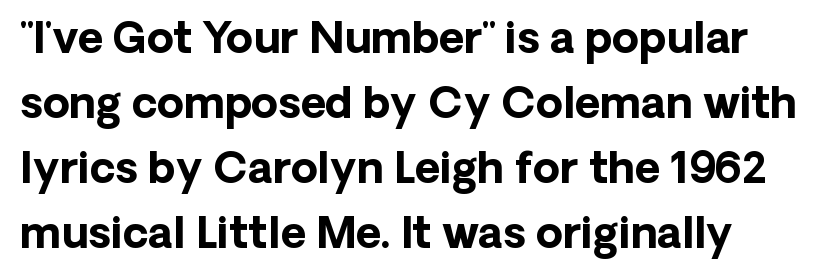
{"serif": "no", "italic": "no", "bold": "yes", "weight": "bold", "width": "normal", "stroke_contrast": "low", "x_height": "medium", "monospaced": "no", "underline": "no", "line_spacing": "normal", "line_spacing_ratio": 1.51, "letter_spacing": "normal", "letter_spacing_em": 0.0, "glyph_px": 43}
